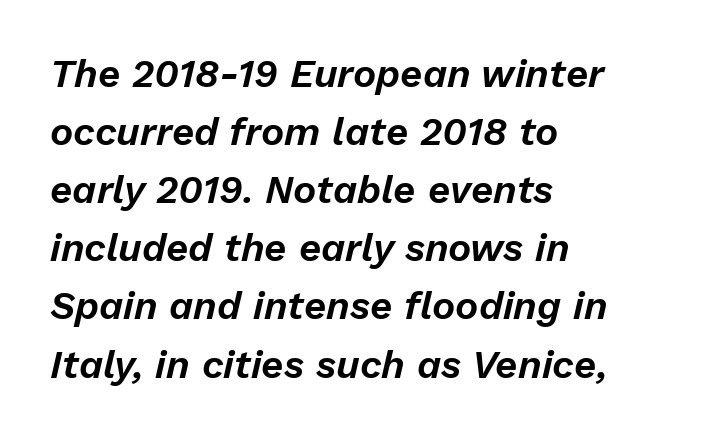
The image shows 39 px text type, italic (leaning right); set left-aligned, normal line spacing (1.49x), normal letter spacing, not underlined; low stroke contrast and a medium x-height.
